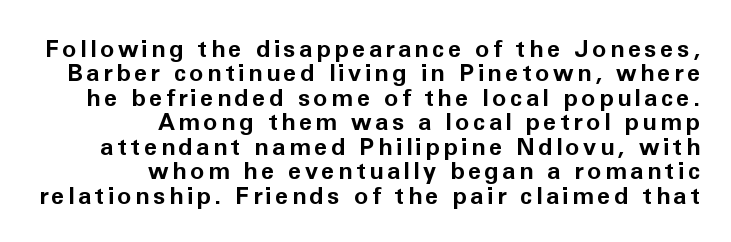
{"italic": "no", "bold": "yes", "underline": "no", "align": "right", "line_spacing": "tight", "line_spacing_ratio": 1.02, "glyph_px": 24}
